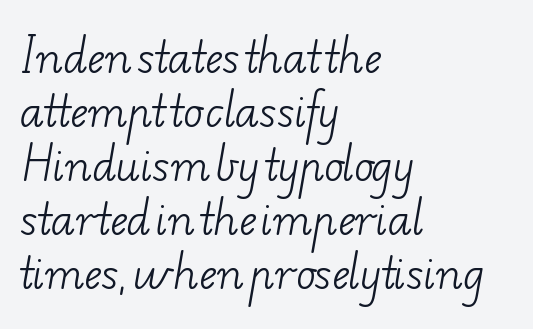
Heaviness? Minimal to ordinary, like unemphasized prose. Compared with typical body copy, the letter spacing here is the same. In terms of leading, this rendering sits right in the middle. Quick note: underline off. This sample is left-justified, so line endings fall wherever the words run out. A serif font was chosen for this passage.
